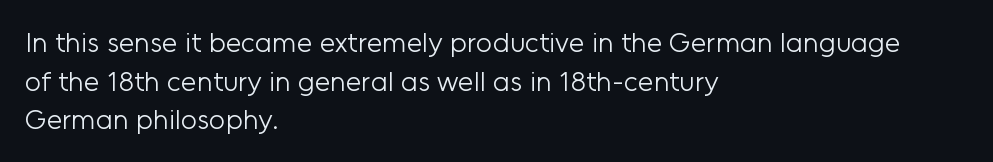
{"serif": "no", "italic": "no", "bold": "no", "weight": "light", "width": "normal", "stroke_contrast": "low", "x_height": "medium", "monospaced": "no", "underline": "no", "align": "left", "line_spacing": "normal", "line_spacing_ratio": 1.38, "letter_spacing": "normal", "letter_spacing_em": 0.0, "glyph_px": 28}
